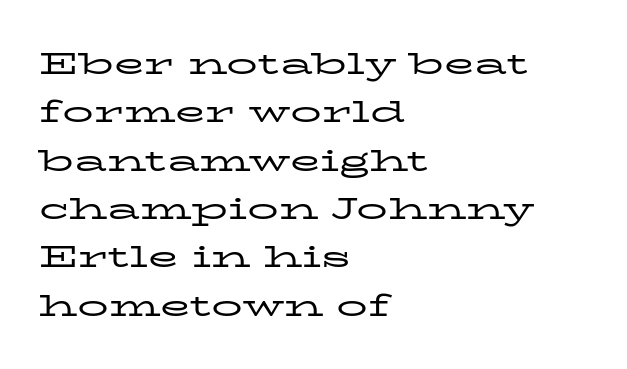
{"serif": "yes", "italic": "no", "bold": "no", "weight": "regular", "width": "wide", "stroke_contrast": "low", "x_height": "medium", "monospaced": "no", "underline": "no", "align": "left", "line_spacing": "normal", "line_spacing_ratio": 1.56, "letter_spacing": "normal", "letter_spacing_em": 0.0, "glyph_px": 31}
